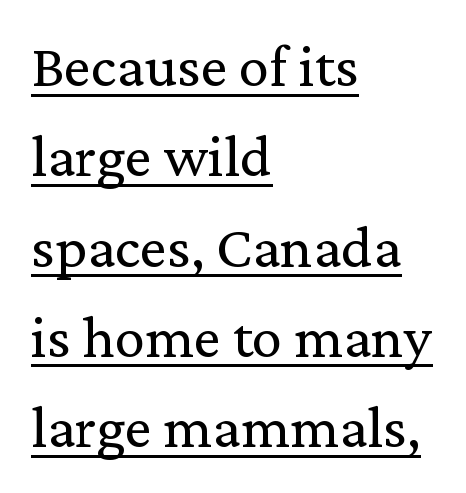
The image shows 61 px regular-weight serif type, upright; set left-aligned, normal line spacing (1.48x), normal letter spacing, underlined; low stroke contrast and a medium x-height.
